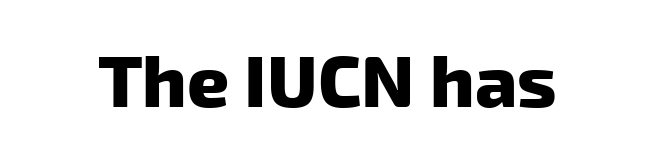
The image shows 73 px heavy sans-serif type; set normal letter spacing, not underlined; low stroke contrast and a medium x-height.
